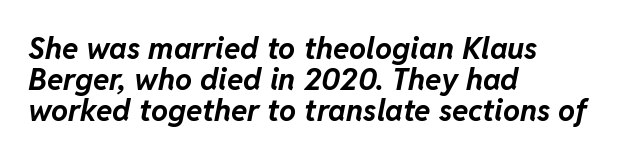
Q: Is the text bold? A: Yes.
Q: Is the text italic (slanted)? A: Yes, it leans right by about 11 degrees.
Q: Is the text underlined? A: No.
Q: How is the paragraph aligned? A: Left-aligned.
Q: Is the spacing between letters normal or unusually wide? A: Normal.
Q: Is the spacing between lines tight, normal or loose? A: Tight.
Q: Width (condensed, normal, or wide)? A: Normal.
Q: Stroke contrast? A: Low.
Q: x-height? A: Medium.
Q: Monospaced? A: No.
